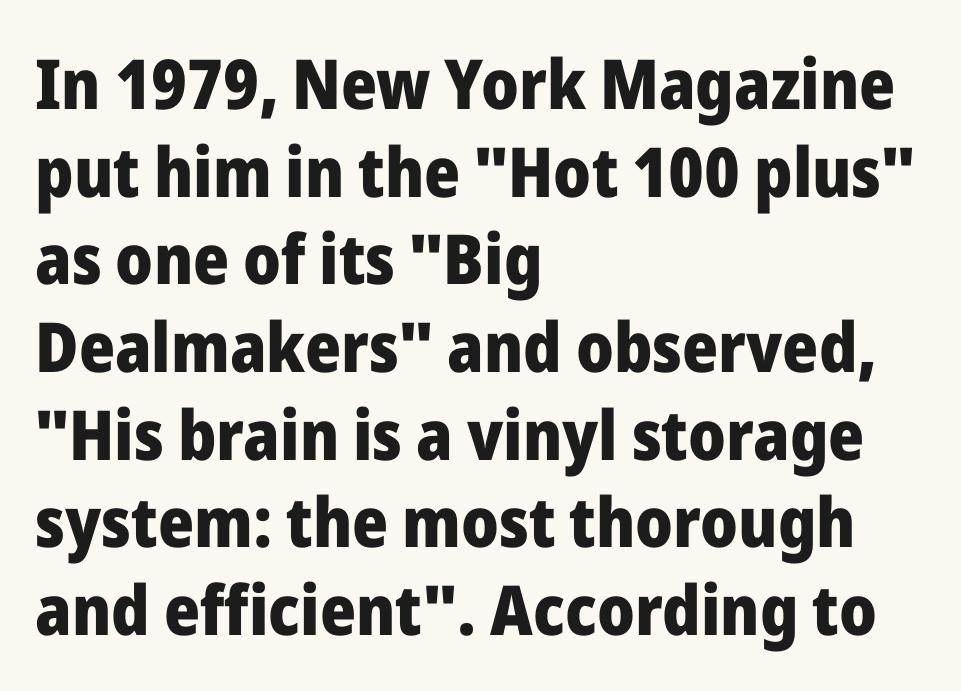
Each letter keeps its own natural width here, so spacing adapts to shape. Letter spacing: default. The block of text has a typical density, with ordinary space between rows. Line starts are locked; line ends wander. The font's upright variant was chosen for this text. Descenders hang freely into open space.
